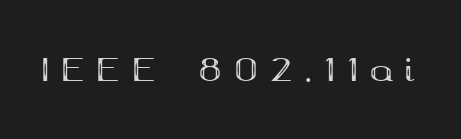
{"serif": "yes", "italic": "no", "bold": "yes", "weight": "bold", "width": "wide", "stroke_contrast": "medium", "x_height": "medium", "monospaced": "no", "underline": "no", "letter_spacing": "wide", "letter_spacing_em": 0.39, "glyph_px": 31}
